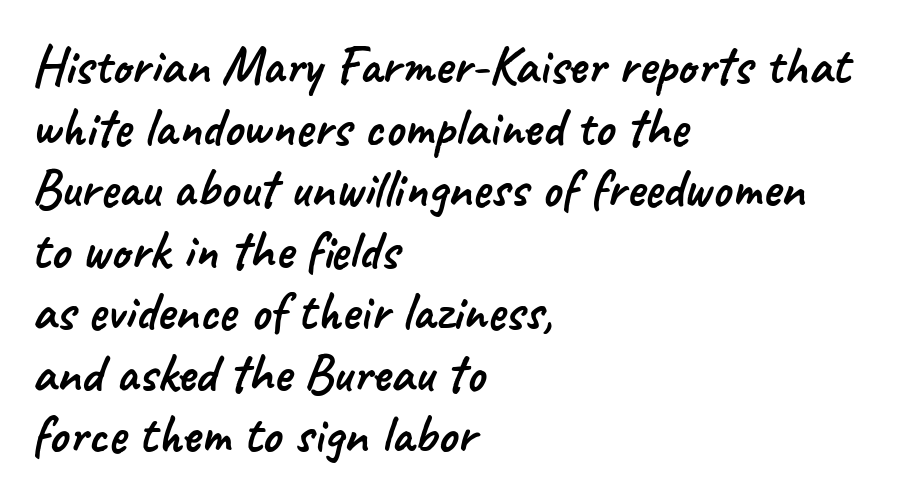
The image shows 54 px sans-serif type; set left-aligned, tight line spacing (1.14x), normal letter spacing, not underlined; low stroke contrast and a small x-height.
